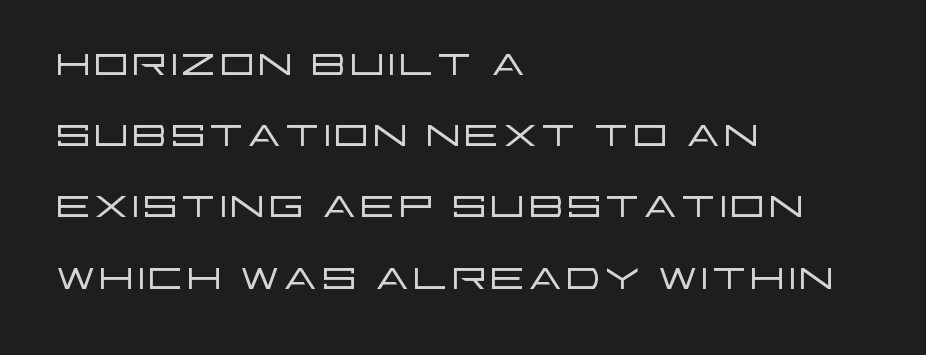
Q: Is the text bold? A: No.
Q: Is the text italic (slanted)? A: No, it is upright.
Q: Is the typeface a serif or a sans-serif typeface? A: Sans-serif.
Q: Is the text underlined? A: No.
Q: How is the paragraph aligned? A: Left-aligned.
Q: Is the spacing between letters normal or unusually wide? A: Normal.
Q: Is the spacing between lines tight, normal or loose? A: Normal.
Q: Width (condensed, normal, or wide)? A: Wide.
Q: Stroke contrast? A: Low.
Q: x-height? A: Large.
Q: Monospaced? A: No.
